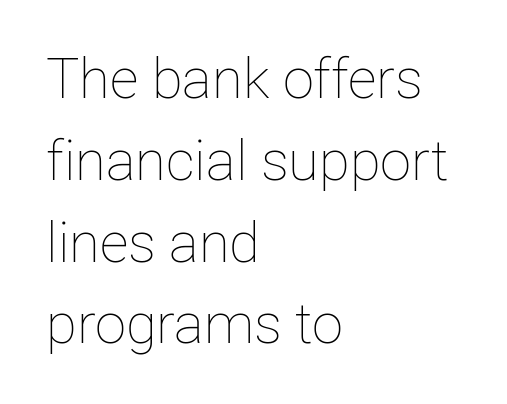
Q: Is the text bold? A: No.
Q: Is the text italic (slanted)? A: No, it is upright.
Q: Is the text underlined? A: No.
Q: How is the paragraph aligned? A: Left-aligned.
Q: Is the spacing between letters normal or unusually wide? A: Normal.
Q: Is the spacing between lines tight, normal or loose? A: Normal.
Q: Width (condensed, normal, or wide)? A: Normal.
Q: Stroke contrast? A: Low.
Q: x-height? A: Medium.
Q: Monospaced? A: No.
